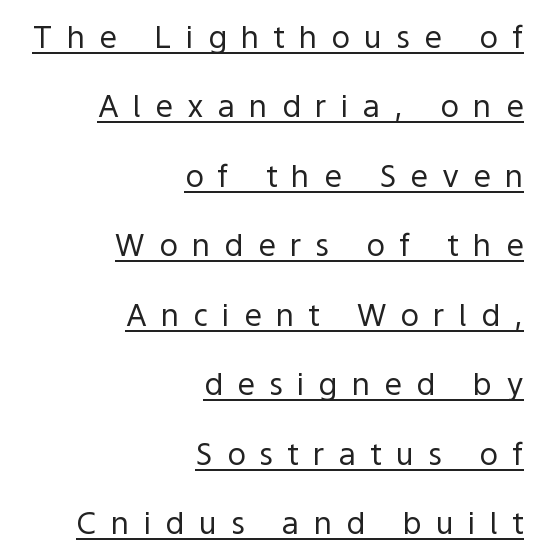
Q: Is the text bold? A: No.
Q: Is the text italic (slanted)? A: No, it is upright.
Q: Is the typeface a serif or a sans-serif typeface? A: Sans-serif.
Q: Is the text underlined? A: Yes.
Q: How is the paragraph aligned? A: Right-aligned.
Q: Is the spacing between letters normal or unusually wide? A: Unusually wide.
Q: Is the spacing between lines tight, normal or loose? A: Loose.
Q: Width (condensed, normal, or wide)? A: Normal.
Q: x-height? A: Medium.
Q: Monospaced? A: No.
